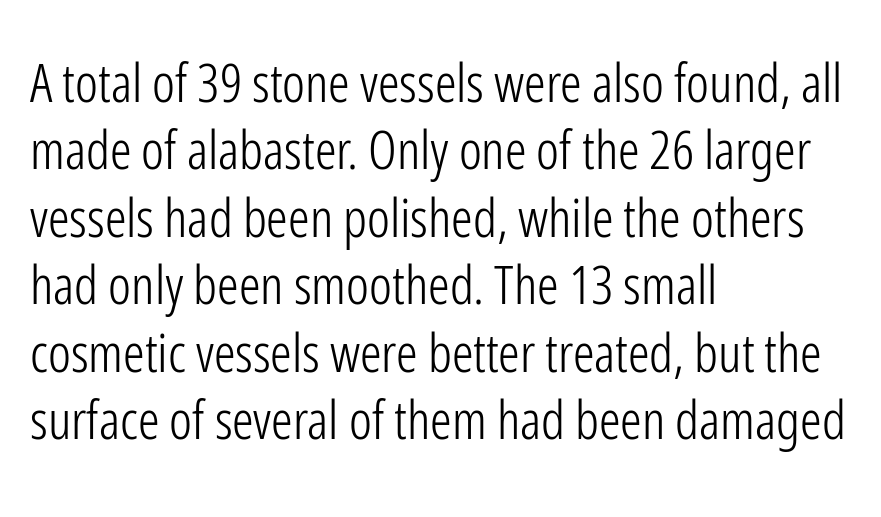
{"serif": "no", "italic": "no", "bold": "no", "weight": "light", "width": "condensed", "stroke_contrast": "low", "x_height": "medium", "monospaced": "no", "underline": "no", "align": "left", "line_spacing": "normal", "line_spacing_ratio": 1.25, "letter_spacing": "normal", "letter_spacing_em": 0.0, "glyph_px": 54}
